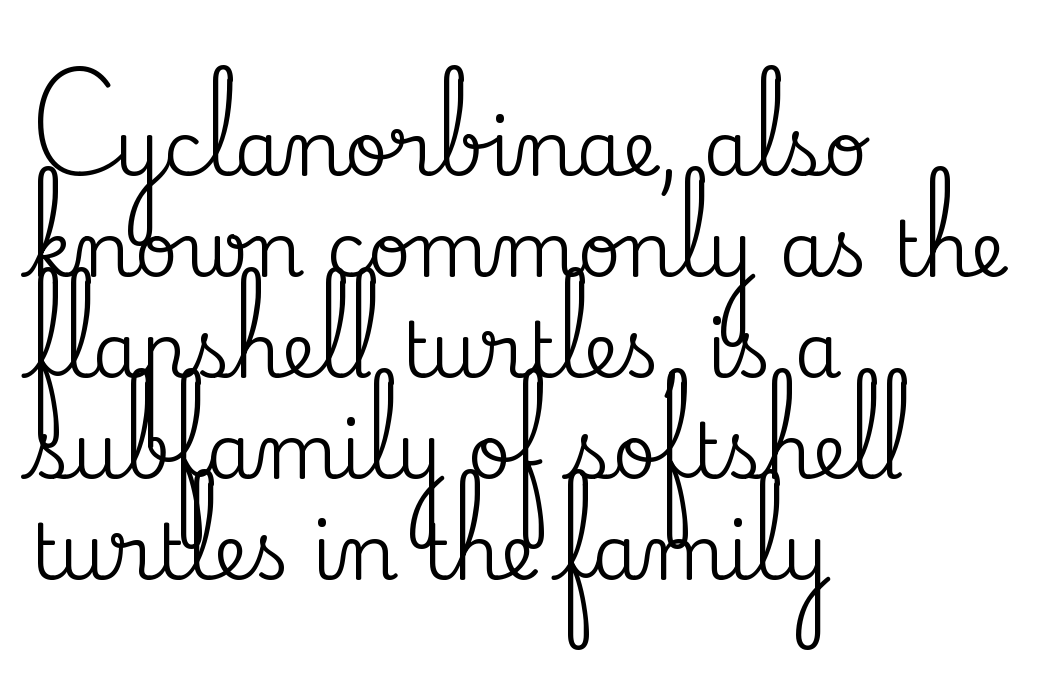
Q: Is the text italic (slanted)? A: No, it is upright.
Q: Is the typeface a serif or a sans-serif typeface? A: Serif.
Q: Is the text underlined? A: No.
Q: How is the paragraph aligned? A: Left-aligned.
Q: Is the spacing between letters normal or unusually wide? A: Normal.
Q: Is the spacing between lines tight, normal or loose? A: Normal.
Q: Width (condensed, normal, or wide)? A: Normal.
Q: Stroke contrast? A: Medium.
Q: x-height? A: Small.
Q: Monospaced? A: No.
